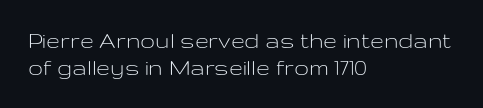
{"italic": "no", "bold": "no", "underline": "no", "align": "left", "line_spacing": "tight", "line_spacing_ratio": 1.08, "letter_spacing": "normal", "letter_spacing_em": 0.0, "glyph_px": 25}
